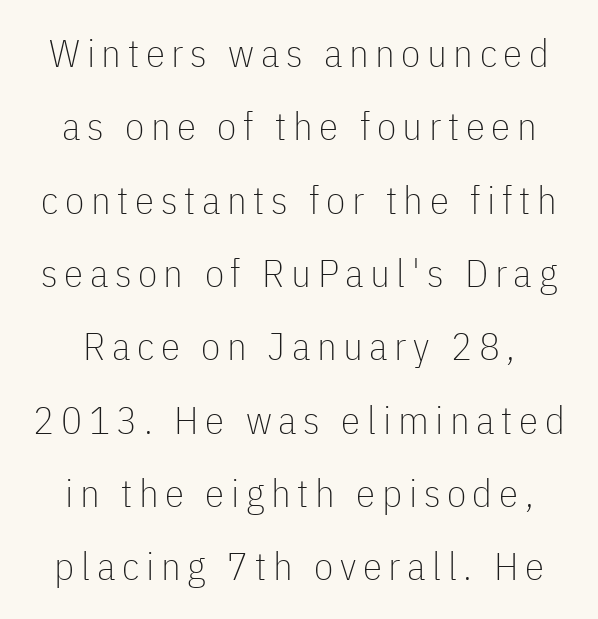
{"serif": "no", "italic": "no", "bold": "no", "weight": "thin", "width": "condensed", "stroke_contrast": "low", "x_height": "medium", "monospaced": "no", "underline": "no", "line_spacing_ratio": 1.88, "glyph_px": 39}
